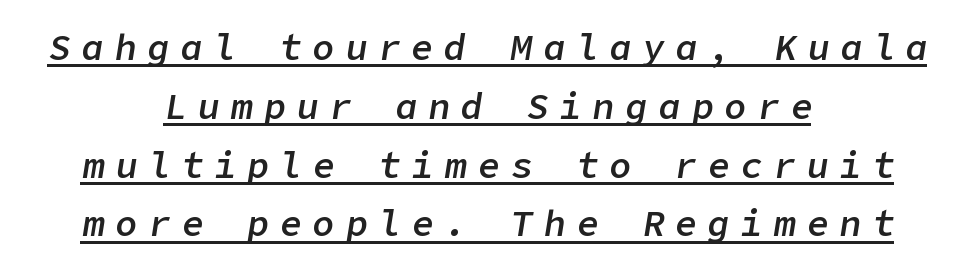
{"italic": "yes", "lean": "right", "slant_degrees": 9, "bold": "semi", "weight": "semibold", "width": "normal", "stroke_contrast": "low", "x_height": "medium", "underline": "yes", "align": "center", "line_spacing": "normal", "line_spacing_ratio": 1.59, "letter_spacing": "wide", "letter_spacing_em": 0.29, "glyph_px": 37}
